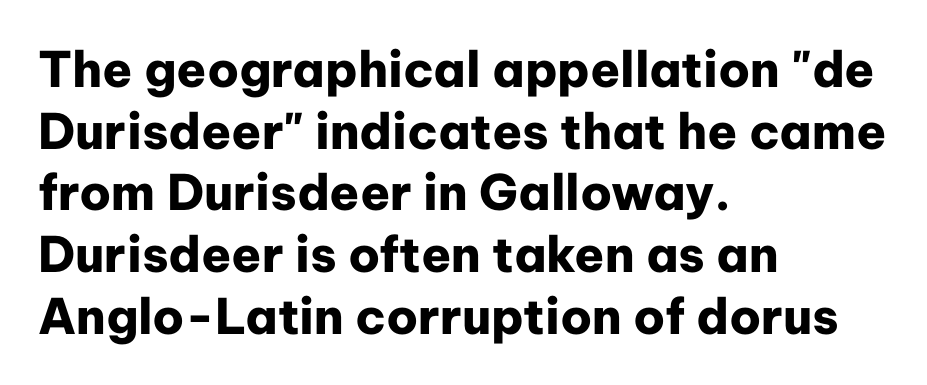
Q: Is the text bold? A: Yes.
Q: Is the text italic (slanted)? A: No, it is upright.
Q: Is the typeface a serif or a sans-serif typeface? A: Sans-serif.
Q: Is the text underlined? A: No.
Q: How is the paragraph aligned? A: Left-aligned.
Q: Is the spacing between letters normal or unusually wide? A: Normal.
Q: Is the spacing between lines tight, normal or loose? A: Normal.
Q: Width (condensed, normal, or wide)? A: Normal.
Q: Stroke contrast? A: Low.
Q: x-height? A: Medium.
Q: Monospaced? A: No.
